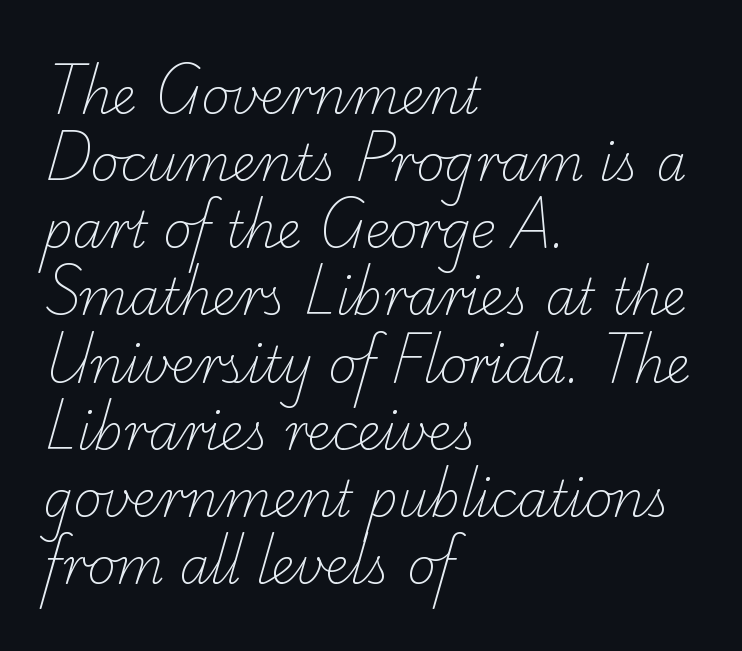
These lines are rendered in a variable-pitch font. What stands out about the letter spacing? Nothing — it is the standard amount. Left-aligned paragraph, ragged on the right. The designer went with a serif here, giving each stem small feet. The area under the type is left untouched.
